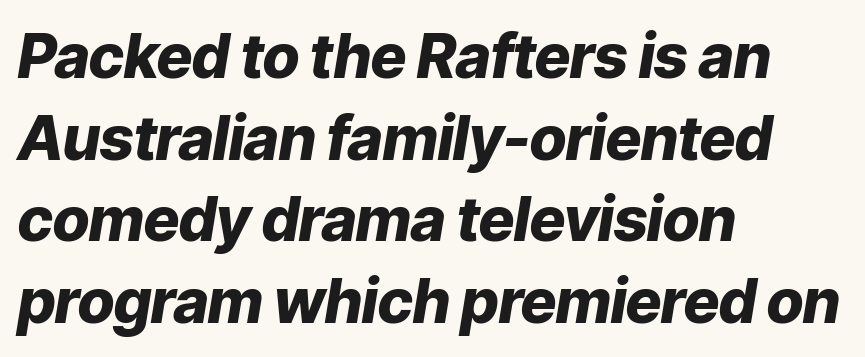
The rag falls on the right side of this text block. Compared with typical paragraphs, the rows here are spaced about the same. Here the designer chose a conventional face with non-uniform glyph widths. Check under the words: just untouched page.
